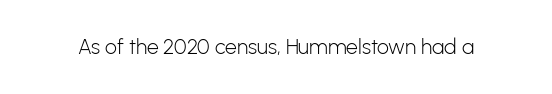
Q: Is the text bold? A: No.
Q: Is the text italic (slanted)? A: No, it is upright.
Q: Is the text underlined? A: No.
Q: Is the spacing between letters normal or unusually wide? A: Normal.
